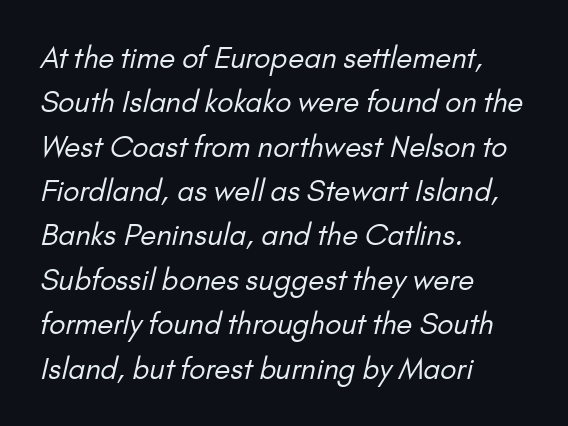
Q: Is the text bold? A: No.
Q: Is the typeface a serif or a sans-serif typeface? A: Sans-serif.
Q: Is the text underlined? A: No.
Q: How is the paragraph aligned? A: Left-aligned.
Q: Is the spacing between letters normal or unusually wide? A: Normal.
Q: Is the spacing between lines tight, normal or loose? A: Normal.
Q: Width (condensed, normal, or wide)? A: Normal.
Q: Stroke contrast? A: Low.
Q: x-height? A: Small.
Q: Monospaced? A: No.
